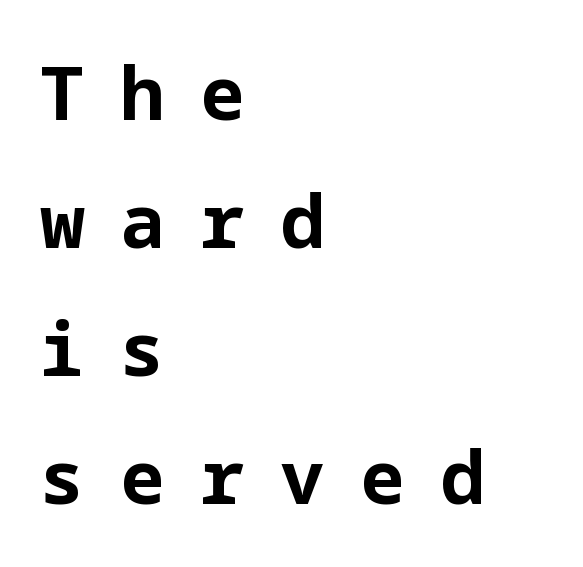
Q: Is the text bold? A: Yes.
Q: Is the text italic (slanted)? A: No, it is upright.
Q: Is the typeface a serif or a sans-serif typeface? A: Sans-serif.
Q: Is the text underlined? A: No.
Q: How is the paragraph aligned? A: Left-aligned.
Q: Is the spacing between letters normal or unusually wide? A: Unusually wide.
Q: Width (condensed, normal, or wide)? A: Normal.
Q: Stroke contrast? A: Low.
Q: x-height? A: Medium.
